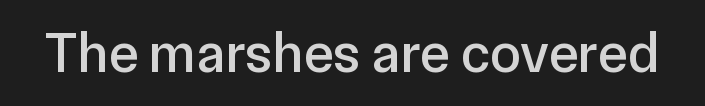
{"serif": "no", "italic": "no", "width": "normal", "stroke_contrast": "low", "x_height": "medium", "monospaced": "no", "underline": "no", "letter_spacing": "normal", "letter_spacing_em": 0.0, "glyph_px": 56}
